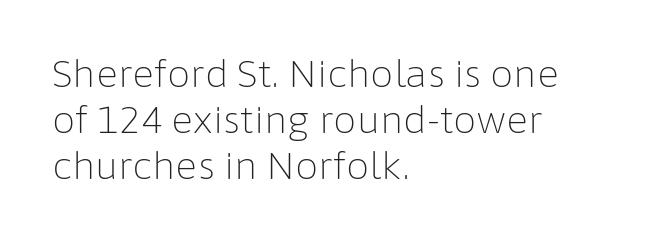
Ordinary non-slanted type is in use. These lines are set flush left with a ragged right edge. Here the designer chose a conventional face with non-uniform glyph widths. There is no visible air inserted between adjacent glyphs. The strokes are not fattened; the text isn't bold.
